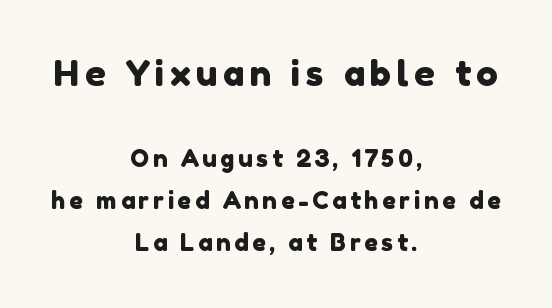
Beneath every word, the page is bare. The emphasis by scale lands on block number one, above. Observe the absence of serifs on each vertical stroke in this sample. This sample is center-justified, so both line endings float freely. This sample has the flowing, uneven cadence of proportional lettering.
